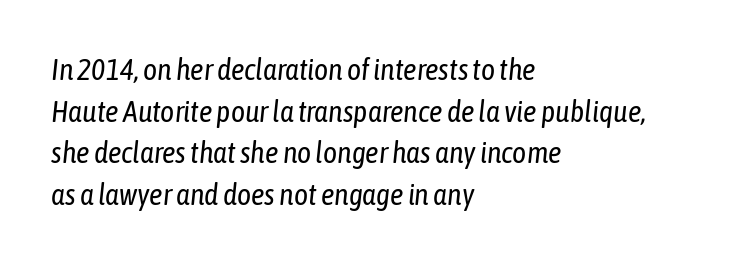
Teacher's note: observe the even left margin — that is flush-left alignment. Is this a heavy cut? Hardly; it is regular or lighter. Compared with typical paragraphs, the rows here are spaced about the same. The passage shown is typed in a proportional face where columns would drift. It's the slanting kind of type.
